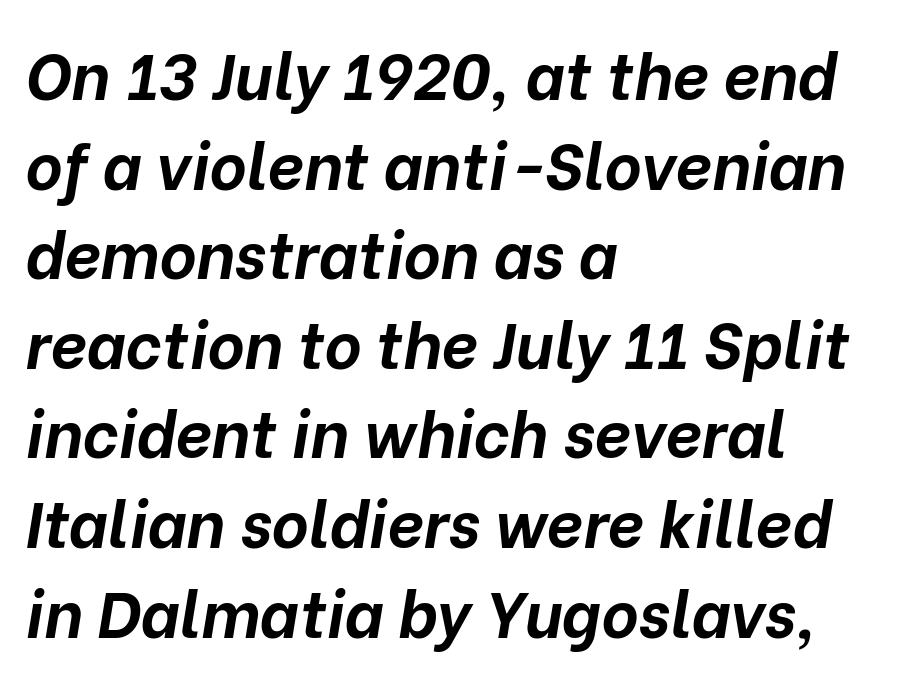
The image shows 64 px bold type, italic (leaning right); set left-aligned, normal line spacing (1.4x), normal letter spacing, not underlined; low stroke contrast and a medium x-height.
